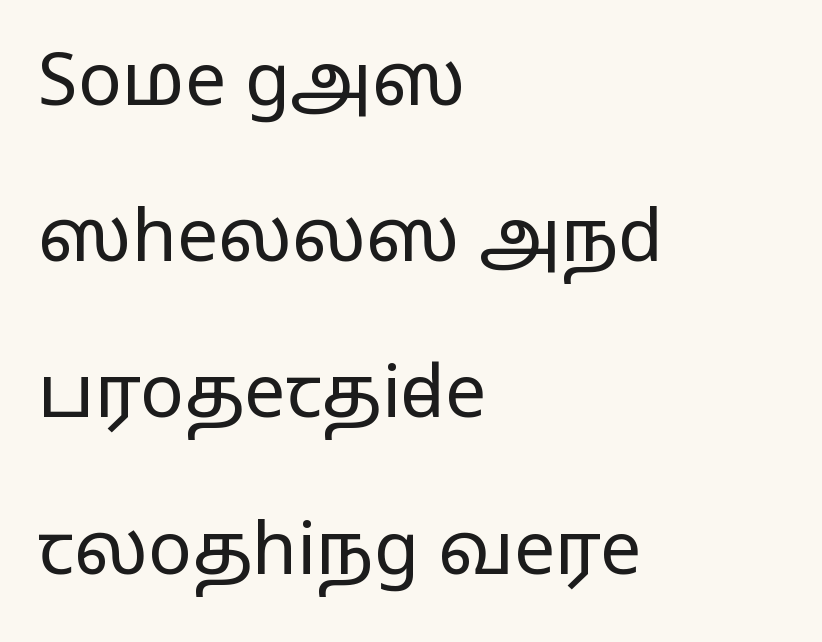
{"serif": "no", "italic": "no", "bold": "no", "weight": "regular", "width": "wide", "stroke_contrast": "low", "x_height": "medium", "monospaced": "no", "underline": "no", "align": "left", "line_spacing": "loose", "line_spacing_ratio": 2.14, "letter_spacing": "normal", "letter_spacing_em": 0.0, "glyph_px": 73}
